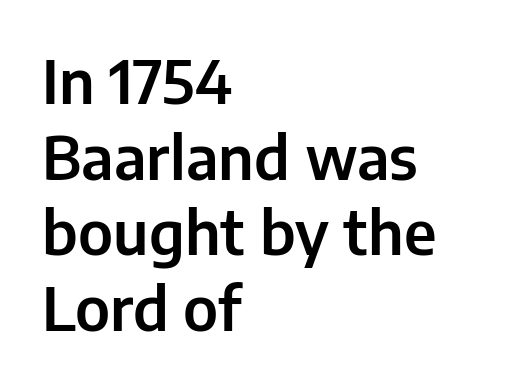
Q: Is the text italic (slanted)? A: No, it is upright.
Q: Is the typeface a serif or a sans-serif typeface? A: Sans-serif.
Q: Is the text underlined? A: No.
Q: How is the paragraph aligned? A: Left-aligned.
Q: Is the spacing between letters normal or unusually wide? A: Normal.
Q: Is the spacing between lines tight, normal or loose? A: Normal.
Q: Width (condensed, normal, or wide)? A: Normal.
Q: Stroke contrast? A: Low.
Q: x-height? A: Medium.
Q: Monospaced? A: No.
